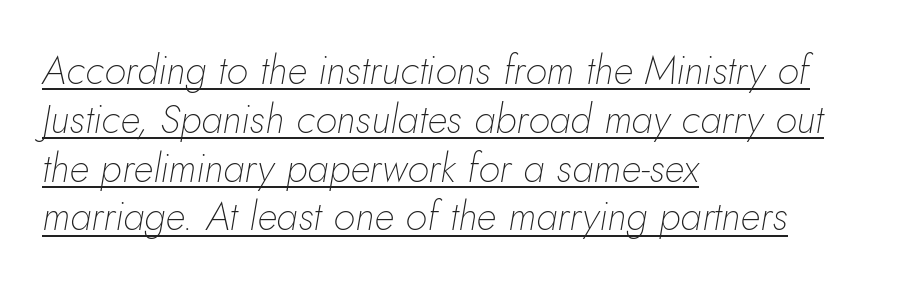
Every character sits at an angle, as italics do. These lines are set flush left with a ragged right edge. The face used here is rendered with its standard letterfit. Here the designer chose a conventional face with non-uniform glyph widths. The passage shown is not bold in any degree. The string is rendered with underlining switched on.
